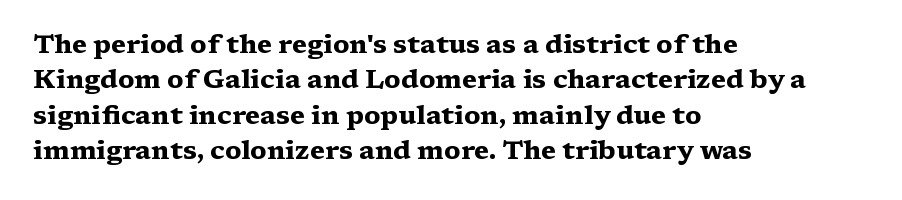
The image shows 26 px bold type, upright; set left-aligned, normal line spacing (1.36x), normal letter spacing, not underlined.
